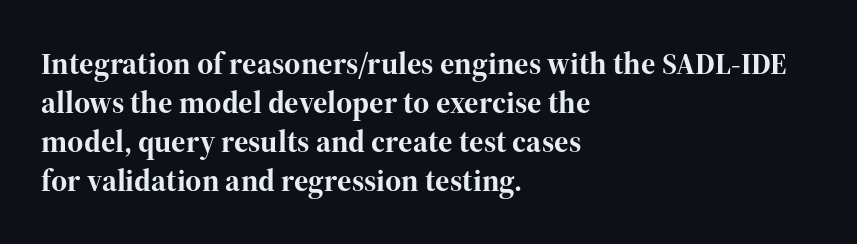
{"serif": "yes", "italic": "no", "bold": "yes", "weight": "bold", "width": "normal", "stroke_contrast": "high", "x_height": "medium", "monospaced": "no", "underline": "no", "align": "left", "line_spacing": "normal", "line_spacing_ratio": 1.26, "letter_spacing": "normal", "letter_spacing_em": 0.0, "glyph_px": 31}
